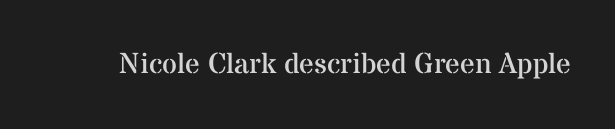
The image shows 29 px regular-weight serif type, upright; set normal letter spacing, not underlined; medium stroke contrast and a medium x-height.
